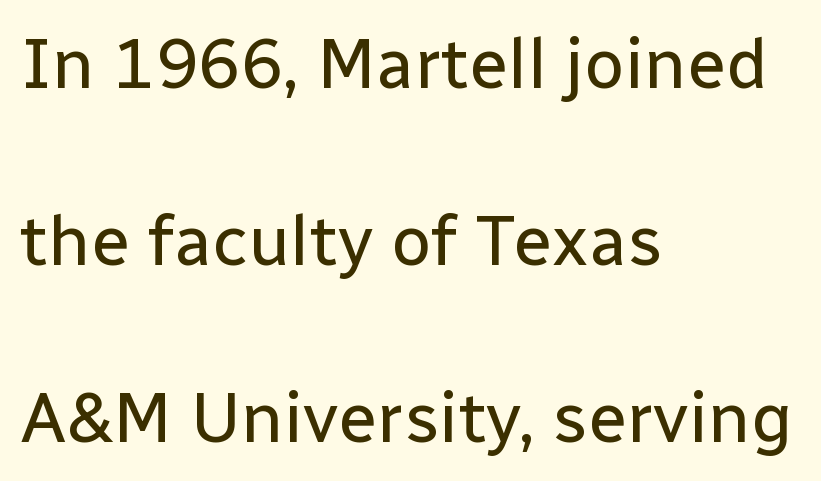
{"serif": "no", "italic": "no", "bold": "no", "weight": "regular", "width": "normal", "stroke_contrast": "low", "x_height": "medium", "monospaced": "no", "underline": "no", "align": "left", "line_spacing": "loose", "line_spacing_ratio": 2.49, "letter_spacing": "normal", "letter_spacing_em": 0.0, "glyph_px": 71}
